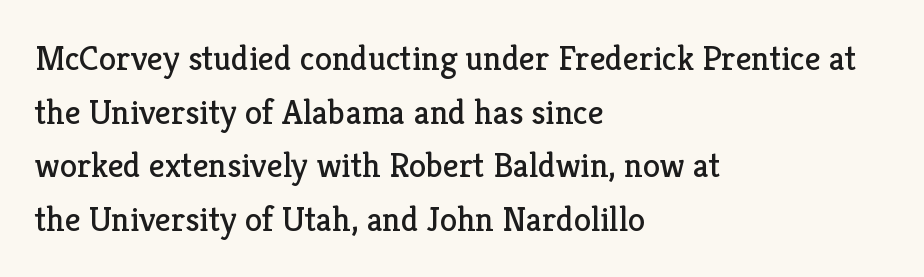
The image shows 35 px regular-weight serif type, upright; set left-aligned, normal line spacing (1.53x), normal letter spacing, not underlined; low stroke contrast and a medium x-height.
